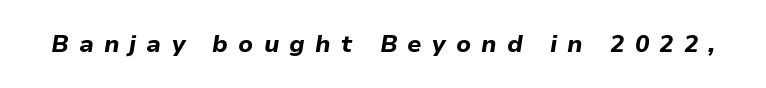
Q: Is the text bold? A: Yes.
Q: Is the text italic (slanted)? A: Yes, it leans right by about 9 degrees.
Q: Is the text underlined? A: No.
Q: Is the spacing between letters normal or unusually wide? A: Unusually wide.
